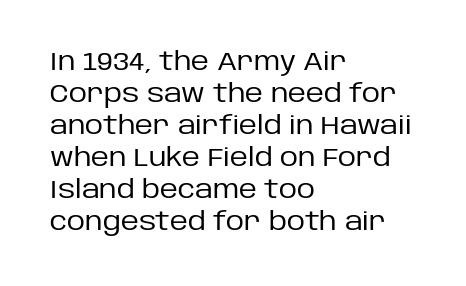
The image shows 25 px text type, upright; set left-aligned, normal line spacing (1.28x), normal letter spacing, not underlined.
